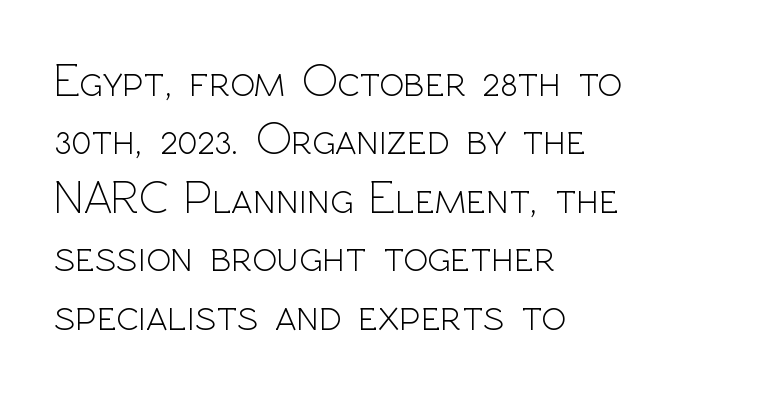
The typography opts for an upright posture over an oblique one. The passage shown is typed in a proportional face where columns would drift. Regular leading. No extra tracking has been applied to these lines. The text block is weighted toward the left margin, trailing off unevenly rightward. Weight: regular or lighter.
